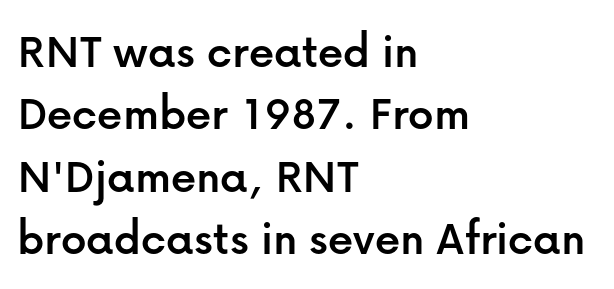
Each row of text sits above clean, open space. Inter-character spacing is left at the font's built-in metrics. The lettering holds an erect, upright posture throughout. Varying glyph widths throughout — classic text-font behaviour. Honestly, the row spacing looks completely unremarkable. One-word summary of the alignment: left.
